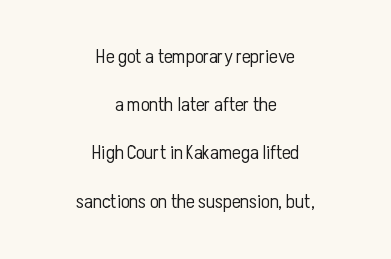
Q: Is the text bold? A: No.
Q: Is the text italic (slanted)? A: No, it is upright.
Q: Is the text underlined? A: No.
Q: How is the paragraph aligned? A: Centered.
Q: Is the spacing between letters normal or unusually wide? A: Normal.
Q: Is the spacing between lines tight, normal or loose? A: Loose.
